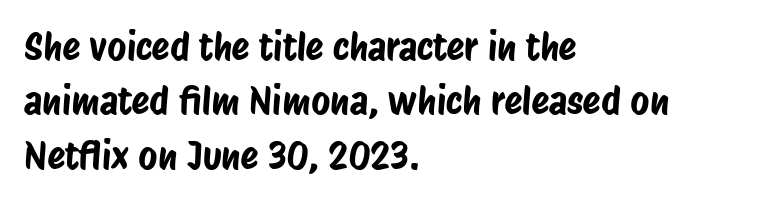
Reading down the column, the eye jumps a familiar distance to each next line. In terms of letterspacing, this is plain default setting. Leftover space on each line is placed entirely after the last word. The characters display no serif detailing; their extremities are plain. Clear beneath every line of the passage.
